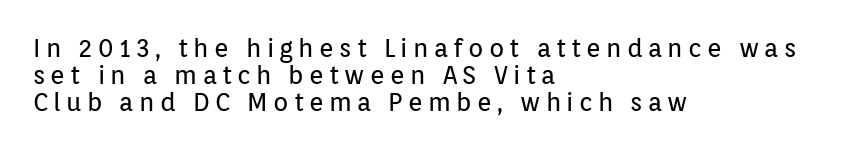
One glance says dense: line gaps are narrower than usual. The typography opts for an upright posture over an oblique one. Caption: multi-line text, flush left, ragged right. Substantial extra tracking has been applied to these lines.
